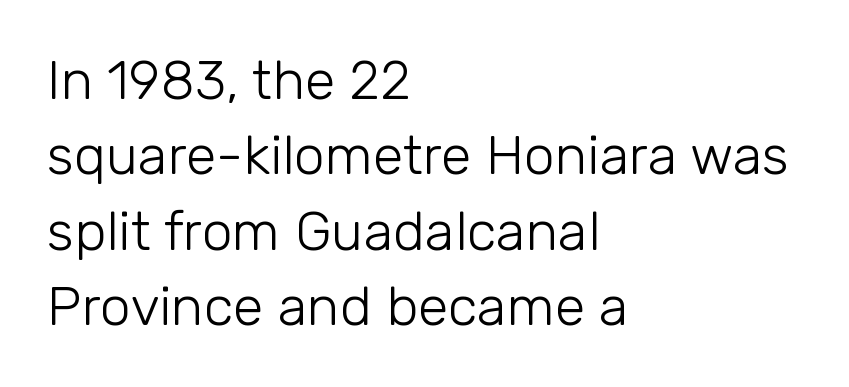
The image shows 55 px light sans-serif type, upright; set left-aligned, normal line spacing (1.37x), normal letter spacing, not underlined; low stroke contrast and a medium x-height.
